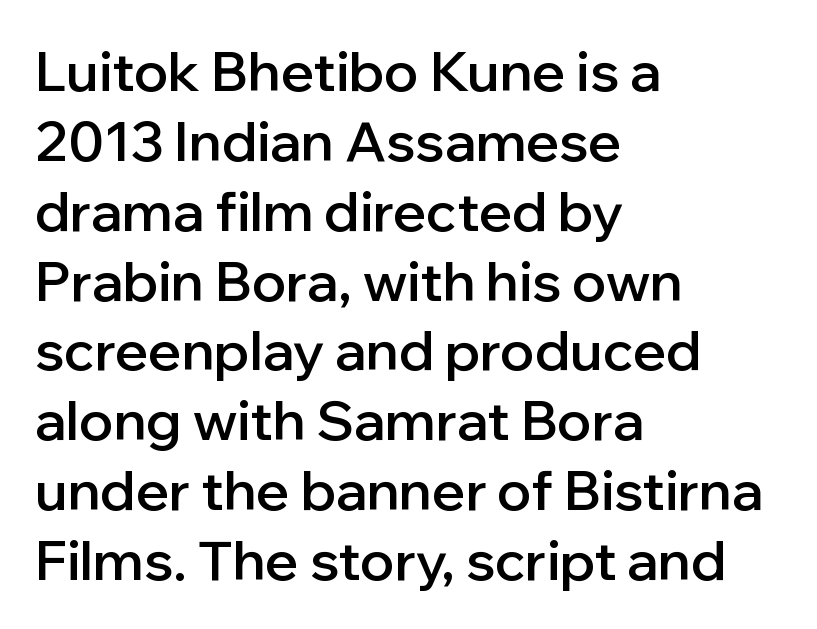
The image shows 55 px semibold sans-serif type, upright; set left-aligned, normal line spacing (1.27x), normal letter spacing, not underlined; low stroke contrast and a medium x-height.
